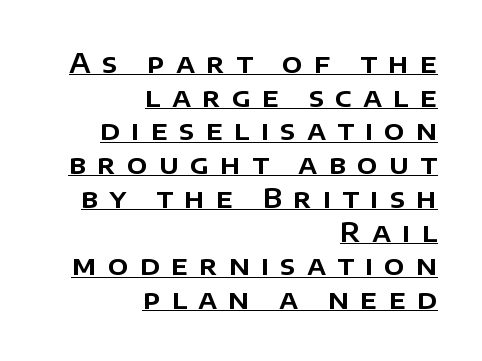
{"italic": "no", "underline": "yes", "align": "right", "line_spacing": "normal", "line_spacing_ratio": 1.25, "letter_spacing": "wide", "letter_spacing_em": 0.41, "glyph_px": 27}
